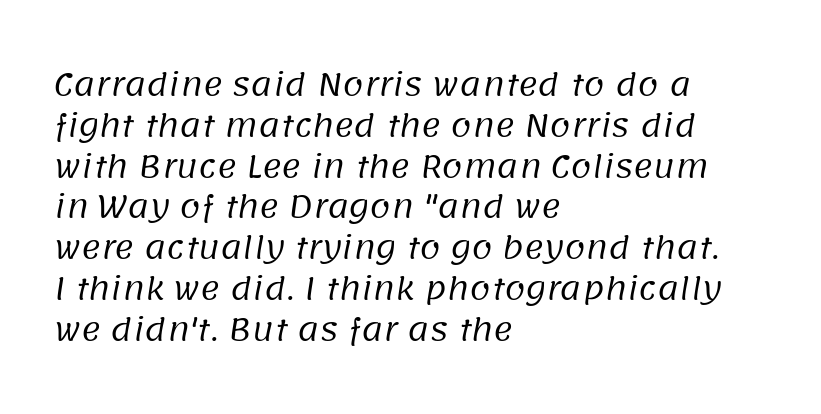
Q: Is the text bold? A: No.
Q: Is the typeface a serif or a sans-serif typeface? A: Sans-serif.
Q: Is the text underlined? A: No.
Q: How is the paragraph aligned? A: Left-aligned.
Q: Is the spacing between letters normal or unusually wide? A: Normal.
Q: Is the spacing between lines tight, normal or loose? A: Normal.
Q: Width (condensed, normal, or wide)? A: Normal.
Q: Stroke contrast? A: Low.
Q: x-height? A: Large.
Q: Monospaced? A: No.
